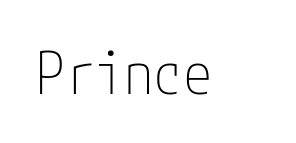
Stems here are at most as thick as an everyday book face. Lines of text with bare space underneath. Look at the tracking — it's just the regular setting, nothing added. Check where the strokes stop: nothing finishes them off — pure sans.
